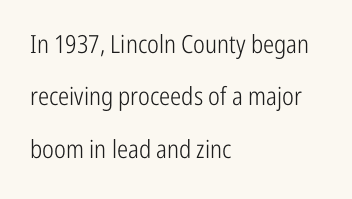
Q: Is the text bold? A: No.
Q: Is the text italic (slanted)? A: No, it is upright.
Q: Is the text underlined? A: No.
Q: How is the paragraph aligned? A: Left-aligned.
Q: Is the spacing between letters normal or unusually wide? A: Normal.
Q: Is the spacing between lines tight, normal or loose? A: Loose.
